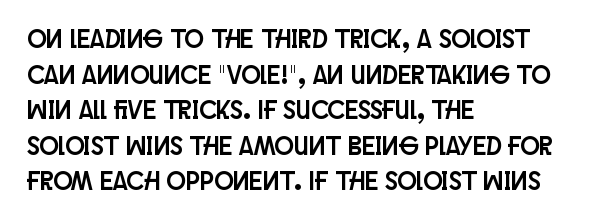
Compared with a centered layout, this one pins lines to the left instead. These lines were composed using upright roman letters. The type is set solid horizontally, with unmodified tracking. Vertical spacing — default. A bare baseline throughout the passage.
